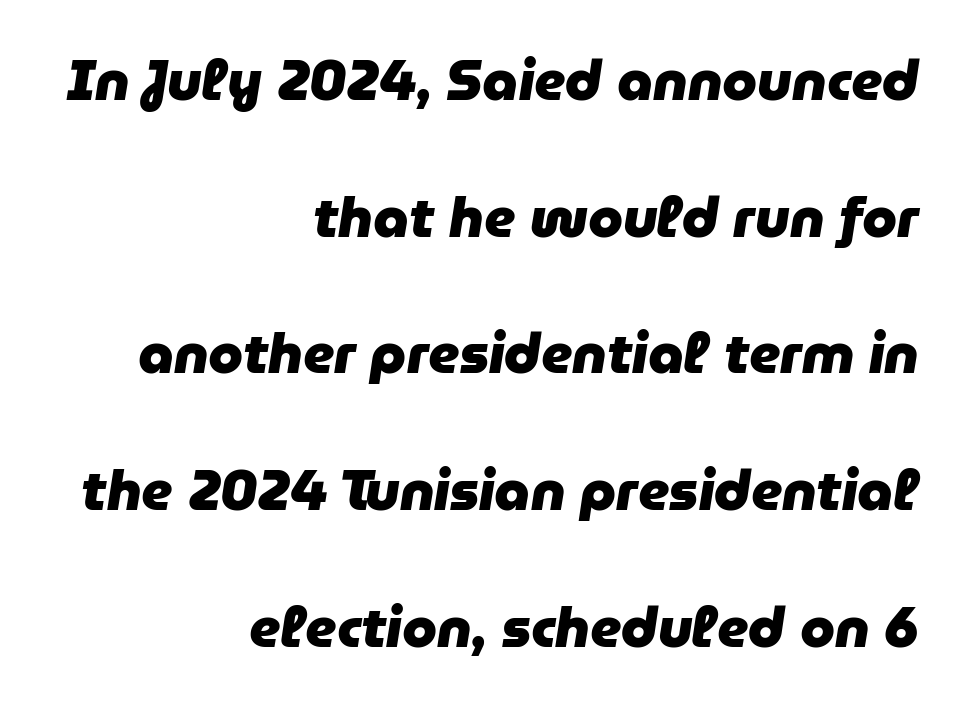
Q: Is the text bold? A: Yes.
Q: Is the text italic (slanted)? A: Yes, it leans right by about 9 degrees.
Q: Is the text underlined? A: No.
Q: How is the paragraph aligned? A: Right-aligned.
Q: Is the spacing between letters normal or unusually wide? A: Normal.
Q: Is the spacing between lines tight, normal or loose? A: Loose.
Q: Width (condensed, normal, or wide)? A: Normal.
Q: Stroke contrast? A: Low.
Q: x-height? A: Medium.
Q: Monospaced? A: No.
